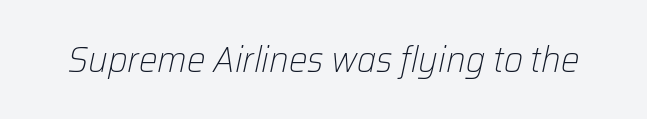
The image shows 37 px light type, italic (leaning right); set normal letter spacing, not underlined; low stroke contrast and a medium x-height.
